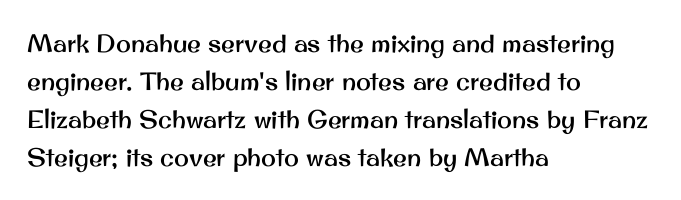
{"italic": "no", "underline": "no", "align": "left", "line_spacing": "normal", "line_spacing_ratio": 1.52, "letter_spacing": "normal", "letter_spacing_em": 0.0, "glyph_px": 25}
